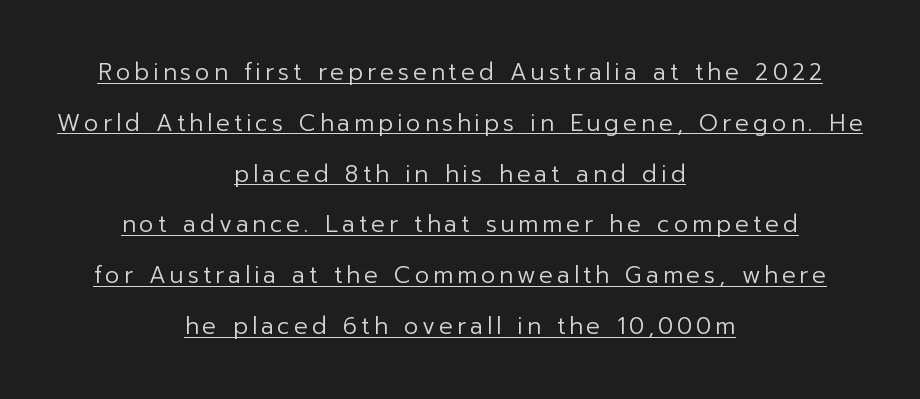
The image shows 23 px text type, upright; set centered, loose line spacing (2.21x), underlined.
